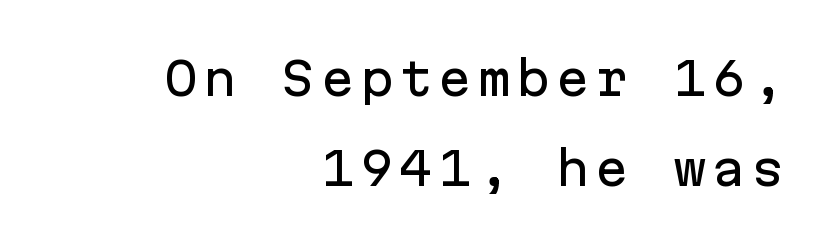
In CSS terms this would be text-align: right. Each letter, wide or thin by design, is forced into the same width here. Characters remain perfectly vertical along every line. A sans-serif font was chosen for this passage. Underlining? Definitely not there. Rows of type keep a wide berth in the vertical direction.
